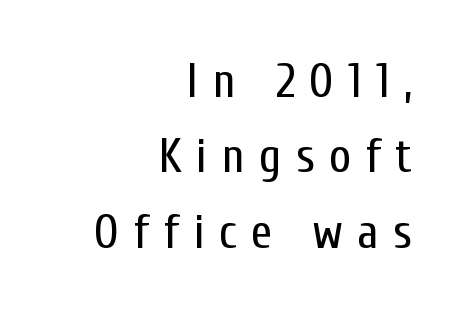
The image shows 48 px regular-weight, condensed sans-serif type, upright; set right-aligned, normal line spacing (1.57x), unusually wide letter spacing (+0.3 em), not underlined; low stroke contrast and a medium x-height.
